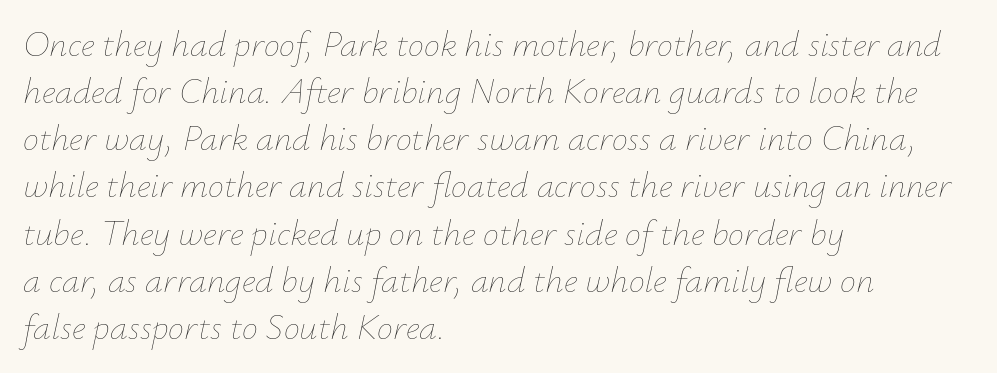
Q: Is the text bold? A: No.
Q: Is the text italic (slanted)? A: Yes, it leans right by about 12 degrees.
Q: Is the text underlined? A: No.
Q: How is the paragraph aligned? A: Left-aligned.
Q: Is the spacing between letters normal or unusually wide? A: Normal.
Q: Is the spacing between lines tight, normal or loose? A: Normal.
Q: Width (condensed, normal, or wide)? A: Normal.
Q: Stroke contrast? A: Low.
Q: x-height? A: Small.
Q: Monospaced? A: No.
